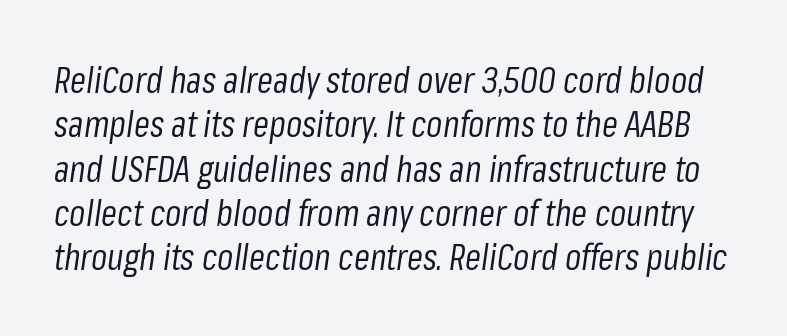
The image shows 36 px regular-weight, condensed type, italic (leaning right); set line spacing 1.23x, normal letter spacing, not underlined; low stroke contrast and a medium x-height.
